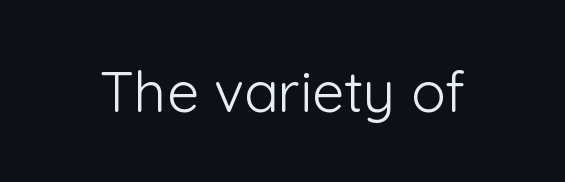
The image shows 57 px light sans-serif type, upright; set normal letter spacing, not underlined; low stroke contrast and a medium x-height.
